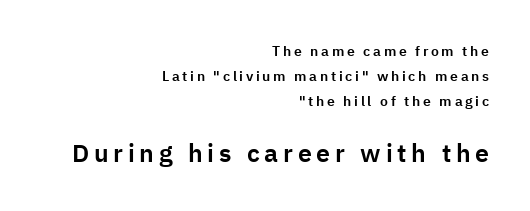
Q: Is the text italic (slanted)? A: No, it is upright.
Q: Is the text underlined? A: No.
Q: How is the paragraph aligned? A: Right-aligned.
Q: Which block of text is set in a larger size, the first (top) or the second (bottom)? A: The second (bottom) one.
